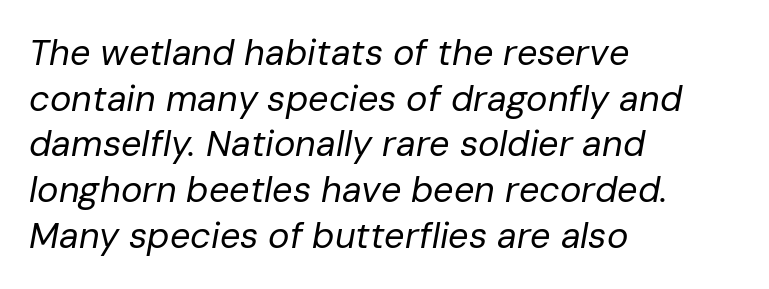
If you measured baseline to baseline, you'd find a middling distance. The face used here is proportionally spaced, like ordinary book or web type. Compared with typical body copy, the letter spacing here is the same. Slant detected: the letters are inclined.
